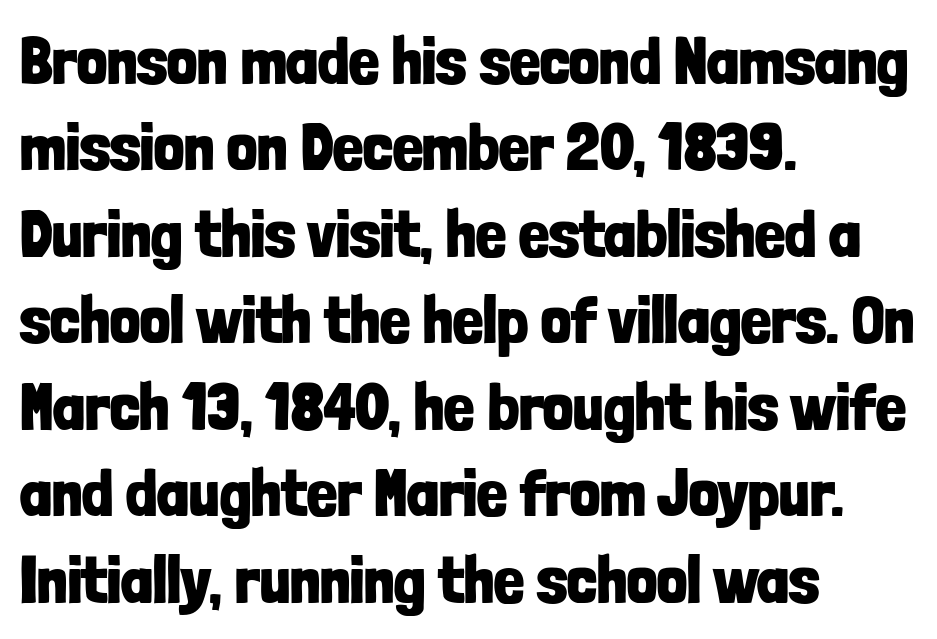
Q: Is the text bold? A: Yes.
Q: Is the text italic (slanted)? A: No, it is upright.
Q: Is the typeface a serif or a sans-serif typeface? A: Sans-serif.
Q: Is the text underlined? A: No.
Q: How is the paragraph aligned? A: Left-aligned.
Q: Is the spacing between letters normal or unusually wide? A: Normal.
Q: Is the spacing between lines tight, normal or loose? A: Normal.
Q: Width (condensed, normal, or wide)? A: Condensed.
Q: Stroke contrast? A: Low.
Q: x-height? A: Medium.
Q: Monospaced? A: No.
